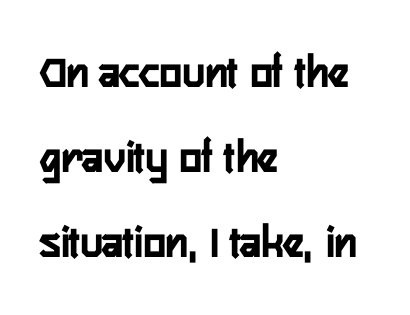
The baseline area is clear. How heavy is the stroke? Heavy — this is a bold. Serif or sans? Sans — the stroke terminals are bare. The font's upright variant was chosen for this text. These lines keep a tight, regular rhythm from letter to letter. Looks like regular typesetting: each glyph gets only the width it needs.
